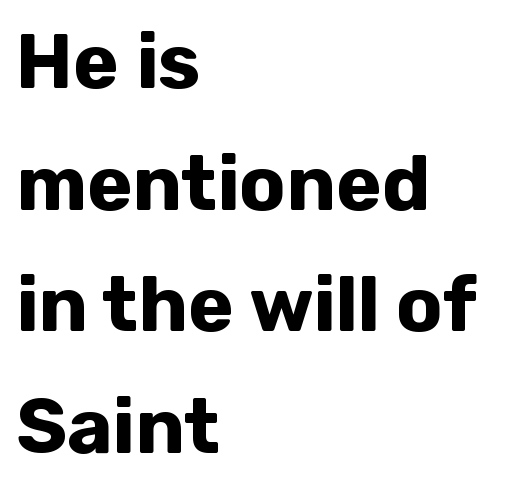
{"serif": "no", "italic": "no", "bold": "yes", "weight": "bold", "width": "normal", "stroke_contrast": "low", "x_height": "medium", "monospaced": "no", "underline": "no", "align": "left", "line_spacing": "normal", "line_spacing_ratio": 1.58, "letter_spacing": "normal", "letter_spacing_em": 0.0, "glyph_px": 77}
